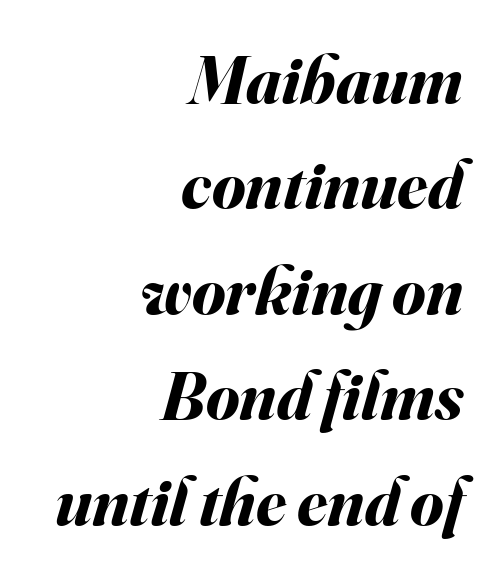
Q: Is the text bold? A: Yes.
Q: Is the text italic (slanted)? A: Yes, it leans right by about 16 degrees.
Q: Is the text underlined? A: No.
Q: How is the paragraph aligned? A: Right-aligned.
Q: Is the spacing between letters normal or unusually wide? A: Normal.
Q: Is the spacing between lines tight, normal or loose? A: Normal.
Q: Width (condensed, normal, or wide)? A: Normal.
Q: Stroke contrast? A: Medium.
Q: x-height? A: Small.
Q: Monospaced? A: No.
